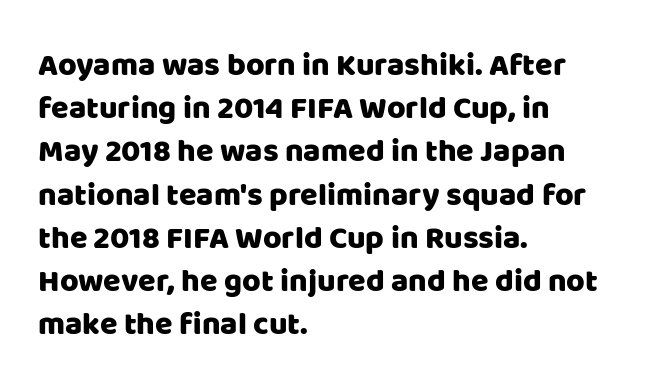
The image shows 32 px sans-serif type, upright; set left-aligned, normal line spacing (1.35x), normal letter spacing, not underlined; low stroke contrast and a large x-height.
